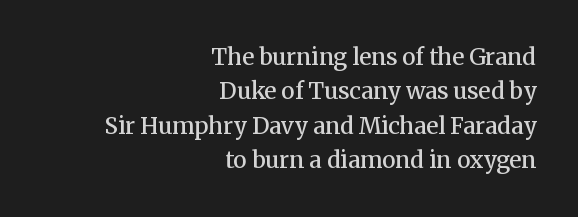
The image shows 23 px text type, upright; set right-aligned, normal line spacing (1.49x), normal letter spacing, not underlined.
